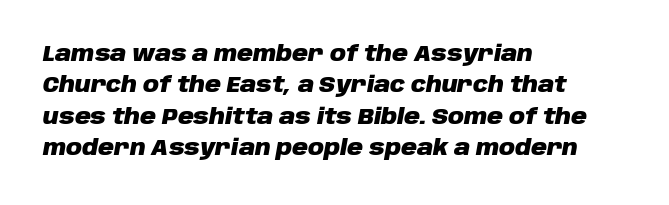
{"italic": "yes", "lean": "right", "slant_degrees": 10, "bold": "yes", "underline": "no", "align": "left", "line_spacing": "normal", "line_spacing_ratio": 1.43, "letter_spacing": "normal", "letter_spacing_em": 0.0, "glyph_px": 22}
